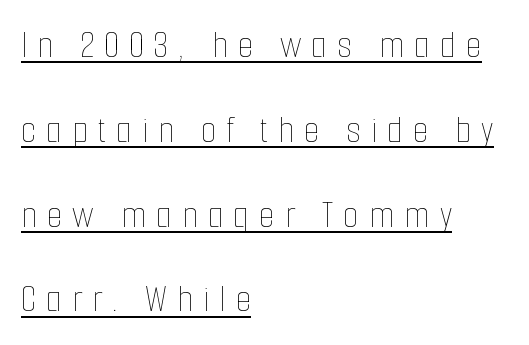
Q: Is the text bold? A: No.
Q: Is the text italic (slanted)? A: No, it is upright.
Q: Is the text underlined? A: Yes.
Q: How is the paragraph aligned? A: Left-aligned.
Q: Is the spacing between letters normal or unusually wide? A: Unusually wide.
Q: Is the spacing between lines tight, normal or loose? A: Loose.
Q: Width (condensed, normal, or wide)? A: Condensed.
Q: Stroke contrast? A: Low.
Q: x-height? A: Medium.
Q: Monospaced? A: No.
